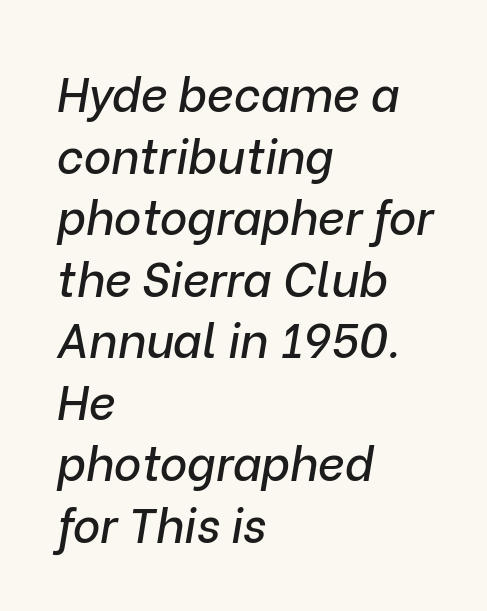
This block has exactly the height ordinary leading produces. The lines in this sample share a left origin and differ only in where they stop. The letters are slanted; this is an italic face. Default kerning and tracking; the words read as compact shapes. Do the characters align in a grid? No, the font is proportional.
